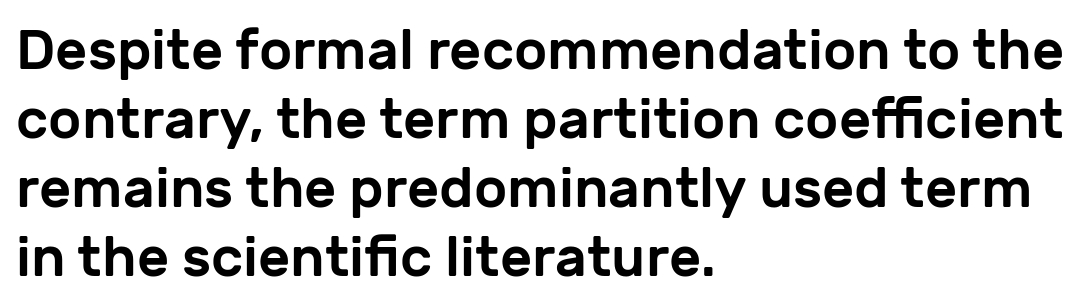
Posture: upright roman. The paragraph has a hard left edge and a soft right edge. Is this a sans? Yes — the strokes have no serifs. Note the varied advance widths — an 'i' is clearly narrower than an 'm'. Check the space under the baseline: it is left empty.
